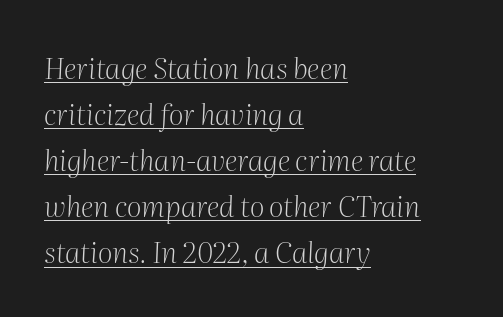
Rows of type keep a routine distance in the vertical direction. Left-aligned paragraph, ragged on the right. The passage shown is typed in a proportional face where columns would drift. The face used here is rendered with its standard letterfit. Yep, that's italic — everything's leaning.
